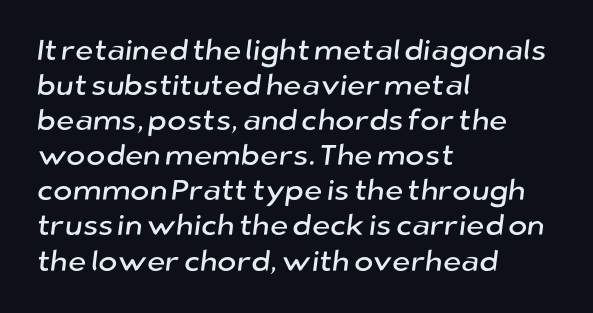
The image shows 29 px sans-serif type; set left-aligned, line spacing 1.21x, normal letter spacing, not underlined; low stroke contrast and a medium x-height.
